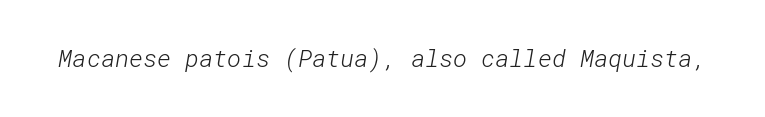
{"bold": "no", "underline": "no", "letter_spacing": "normal", "letter_spacing_em": 0.0, "glyph_px": 24}
